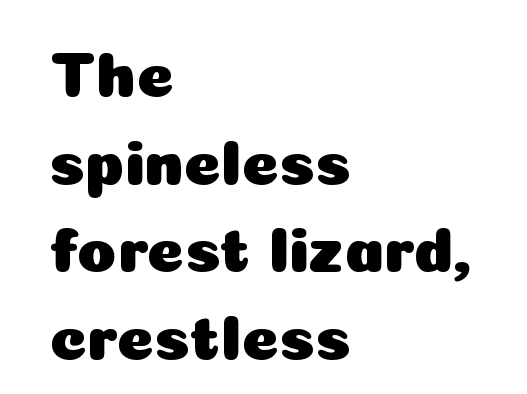
When letters stand straight like this, we call the style roman or upright. These lines are rendered in a variable-pitch font. Nobody touched the tracking dial on this one. Line starts are locked; line ends wander. Regarding leading, the lines here are spaced in the standard way.
